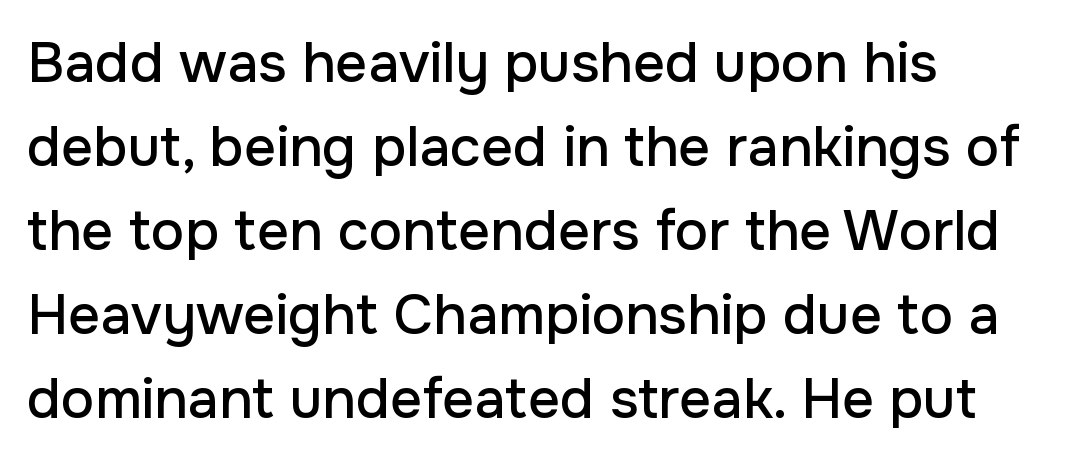
{"serif": "no", "italic": "no", "width": "normal", "stroke_contrast": "low", "x_height": "medium", "monospaced": "no", "underline": "no", "align": "left", "line_spacing": "normal", "line_spacing_ratio": 1.5, "letter_spacing": "normal", "letter_spacing_em": 0.0, "glyph_px": 56}
